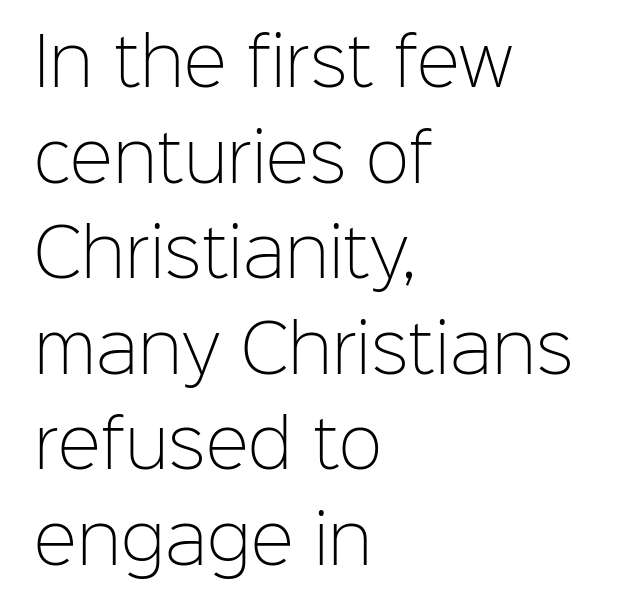
The image shows 65 px light sans-serif type, upright; set left-aligned, normal line spacing (1.47x), normal letter spacing, not underlined; low stroke contrast and a medium x-height.
